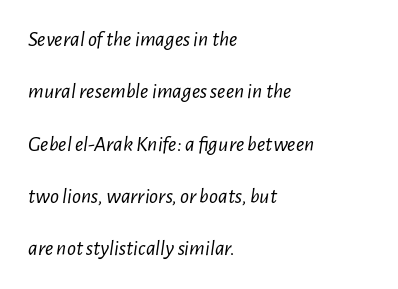
How would I describe the line gaps? Wide and relaxed. Type without underlining. This is not heavy type; no bold has been used. Leftover space on each line is placed entirely after the last word. There's an unmistakable incline to the writing here. Spacing between characters is what you'd get straight out of the box.
